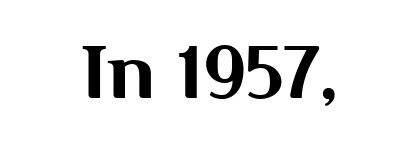
Q: Is the text italic (slanted)? A: No, it is upright.
Q: Is the typeface a serif or a sans-serif typeface? A: Sans-serif.
Q: Is the text underlined? A: No.
Q: How is the paragraph aligned? A: Centered.
Q: Is the spacing between letters normal or unusually wide? A: Normal.
Q: Width (condensed, normal, or wide)? A: Normal.
Q: Stroke contrast? A: Medium.
Q: x-height? A: Medium.
Q: Monospaced? A: No.
